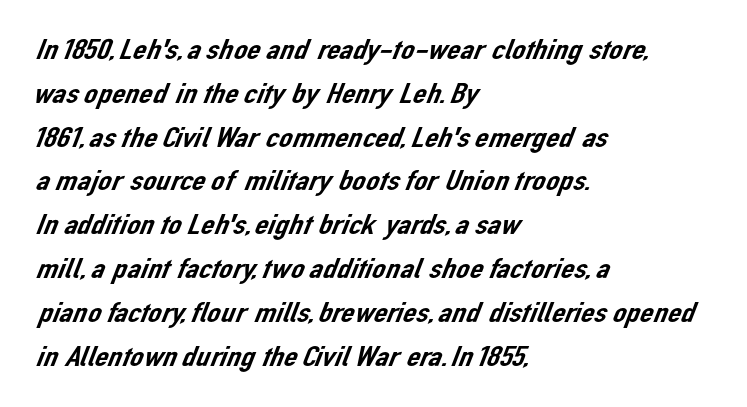
Q: Is the typeface a serif or a sans-serif typeface? A: Sans-serif.
Q: Is the text underlined? A: No.
Q: How is the paragraph aligned? A: Left-aligned.
Q: Is the spacing between letters normal or unusually wide? A: Normal.
Q: Is the spacing between lines tight, normal or loose? A: Normal.
Q: Width (condensed, normal, or wide)? A: Normal.
Q: Stroke contrast? A: Low.
Q: x-height? A: Medium.
Q: Monospaced? A: No.
